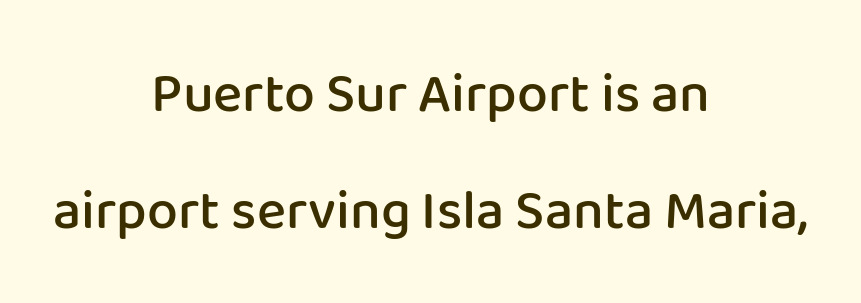
{"serif": "no", "italic": "no", "bold": "semi", "weight": "semibold", "width": "normal", "stroke_contrast": "low", "x_height": "medium", "monospaced": "no", "underline": "no", "align": "center", "line_spacing": "loose", "line_spacing_ratio": 2.12, "letter_spacing": "normal", "letter_spacing_em": 0.0, "glyph_px": 55}
